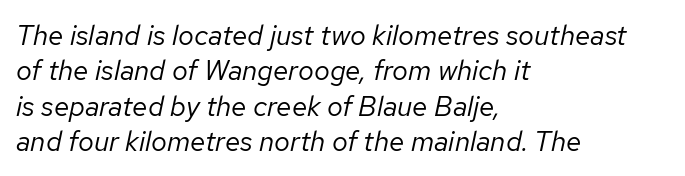
Q: Is the text bold? A: No.
Q: Is the text italic (slanted)? A: Yes, it leans right by about 12 degrees.
Q: Is the text underlined? A: No.
Q: How is the paragraph aligned? A: Left-aligned.
Q: Is the spacing between letters normal or unusually wide? A: Normal.
Q: Is the spacing between lines tight, normal or loose? A: Normal.
Q: Width (condensed, normal, or wide)? A: Normal.
Q: Stroke contrast? A: Low.
Q: x-height? A: Medium.
Q: Monospaced? A: No.
